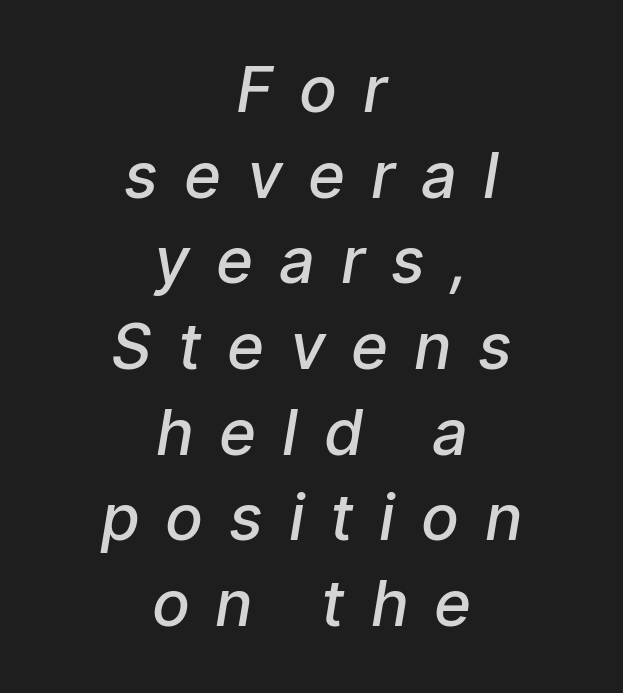
Reading down the block, each line starts at a different indent, mirrored at its end. These lines sit exactly where default settings would place them. The glyphs in this specimen are sans serif. Stroke thickness is moderately raised; the sample reads as semibold. The passage shown is typed in a proportional face where columns would drift. Has an underline been added? It has not.
